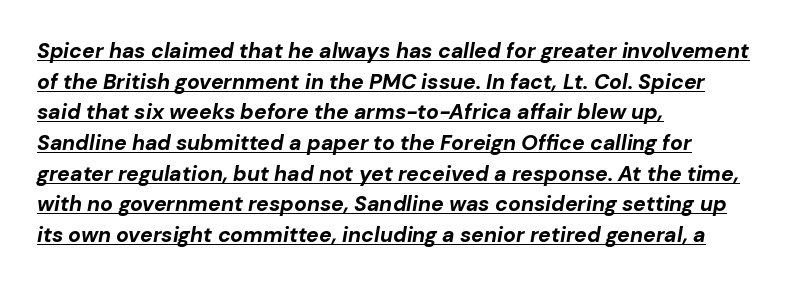
{"italic": "yes", "lean": "right", "slant_degrees": 10, "bold": "yes", "underline": "yes", "align": "left", "line_spacing": "normal", "line_spacing_ratio": 1.46, "letter_spacing": "normal", "letter_spacing_em": 0.0, "glyph_px": 21}
